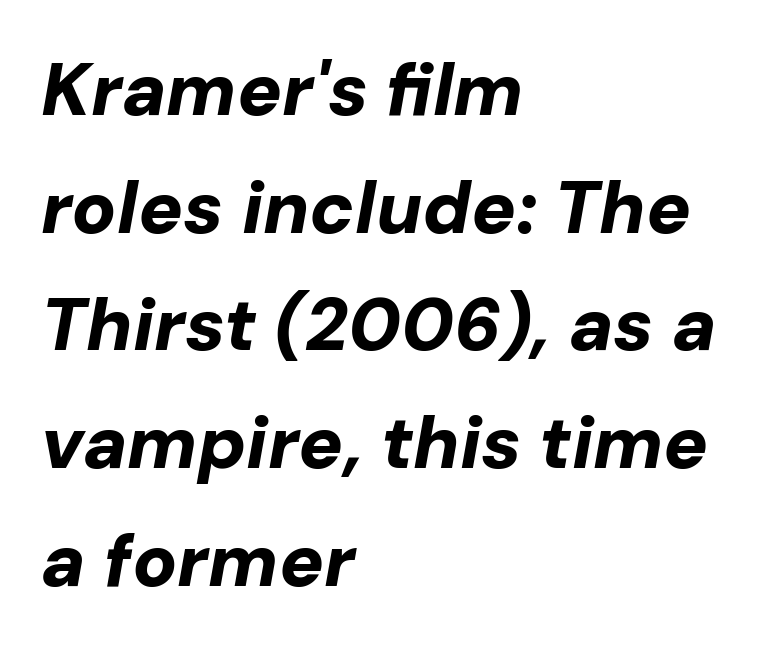
The image shows 74 px bold type, italic (leaning right); set left-aligned, normal line spacing (1.59x), normal letter spacing, not underlined; low stroke contrast and a medium x-height.
